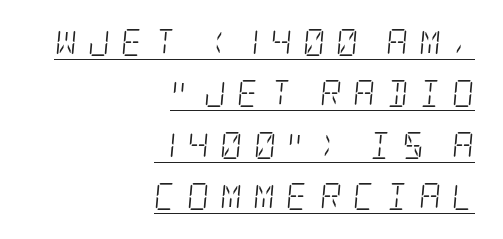
{"italic": "yes", "lean": "right", "slant_degrees": 5, "bold": "no", "underline": "yes", "align": "right", "line_spacing": "loose", "line_spacing_ratio": 1.9, "letter_spacing": "wide", "letter_spacing_em": 0.41, "glyph_px": 27}
